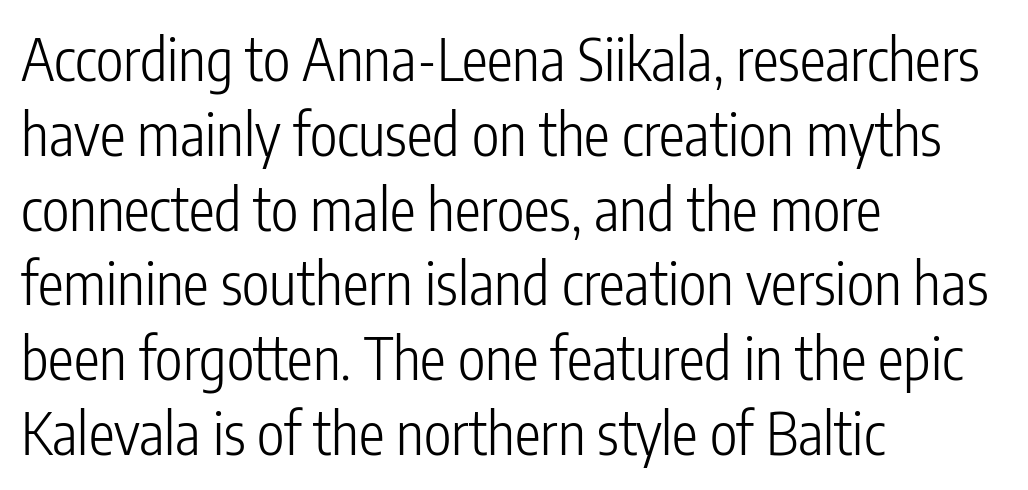
Weight: in the light-to-regular range. Compared with a centered layout, this one pins lines to the left instead. Does the leading feel generous? No, just average. The font's upright variant was chosen for this text. You could not count columns in this text — the font is proportionally spaced.
